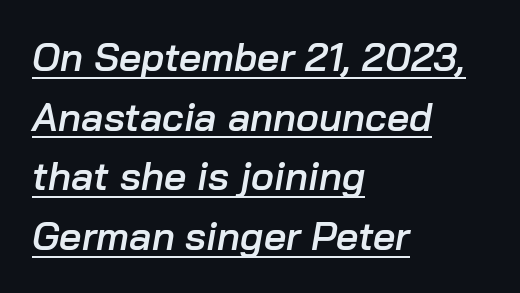
The text carries the slant typical of an italic or oblique font. Each letter keeps its own natural width here, so spacing adapts to shape. The lettering is marked with a stroke running underneath it. Successive baselines arrive at the customary interval. I'd describe the lettering as semibold — firm but not a full bold. The type is set solid horizontally, with unmodified tracking.
